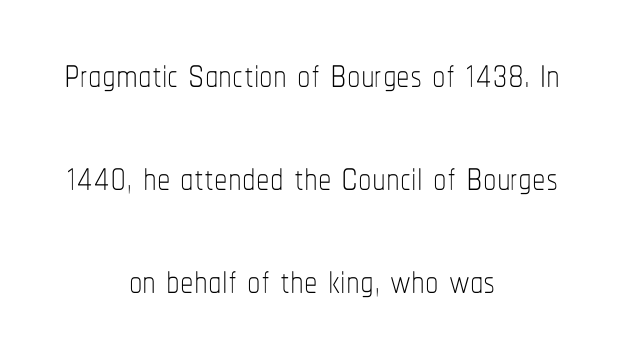
{"italic": "no", "bold": "no", "weight": "thin", "width": "condensed", "stroke_contrast": "low", "x_height": "medium", "monospaced": "no", "underline": "no", "align": "center", "line_spacing": "loose", "line_spacing_ratio": 1.91, "letter_spacing": "normal", "letter_spacing_em": 0.0, "glyph_px": 54}
